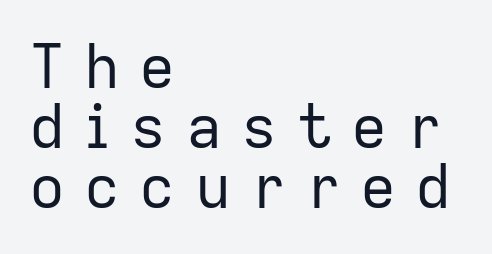
{"serif": "no", "italic": "no", "bold": "no", "weight": "regular", "width": "normal", "stroke_contrast": "low", "x_height": "medium", "monospaced": "no", "underline": "no", "align": "left", "line_spacing": "tight", "line_spacing_ratio": 1.0, "letter_spacing": "wide", "letter_spacing_em": 0.32, "glyph_px": 60}
